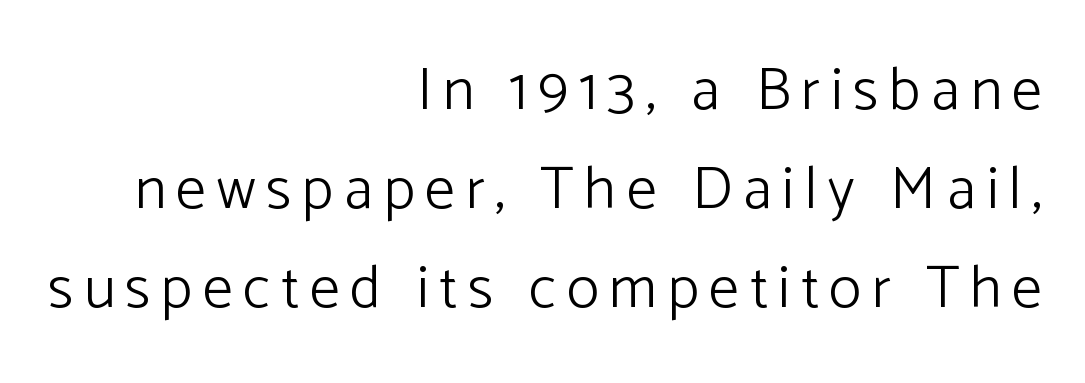
The image shows 60 px light sans-serif type, upright; set right-aligned, normal line spacing (1.65x), not underlined; low stroke contrast and a medium x-height.
